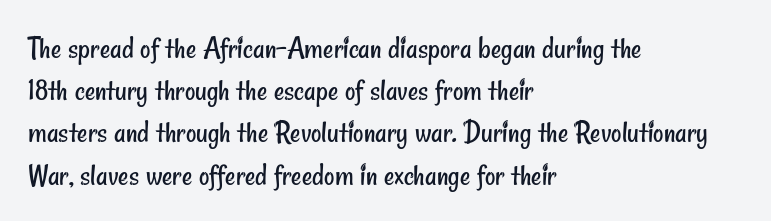
Summary of weight: not heavy and not bold. Teacher's note: observe the even left margin — that is flush-left alignment. Look at the bottom of the vertical strokes: they stop flat, with no serifs. Is this a fixed-width face? No — the glyphs have proportional, varying widths. Standard letterfit; no display-style spreading of the glyphs. The words here are not underlined.
